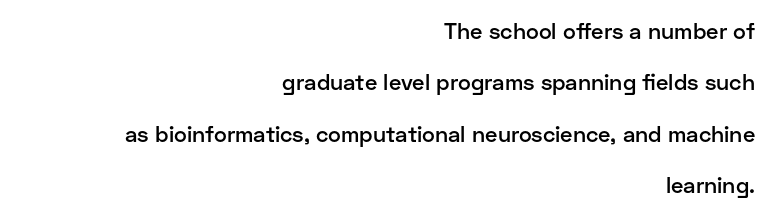
The image shows 22 px text type, upright; set right-aligned, loose line spacing (2.33x), normal letter spacing, not underlined.
